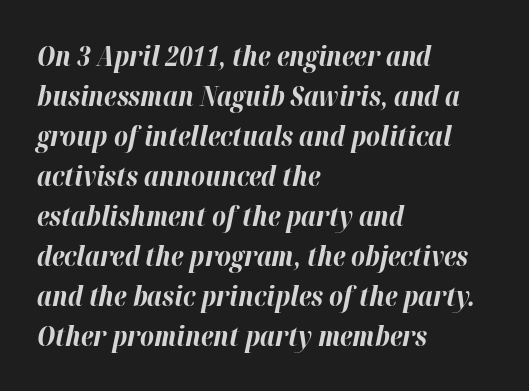
The image shows 27 px bold type, italic (leaning right); set left-aligned, normal line spacing (1.48x), normal letter spacing, not underlined.
